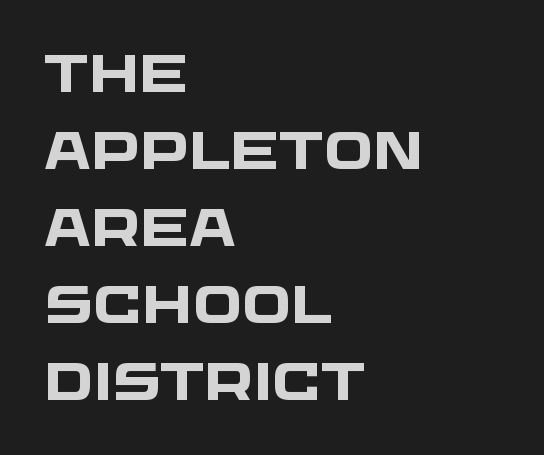
Q: Is the text bold? A: Yes.
Q: Is the typeface a serif or a sans-serif typeface? A: Sans-serif.
Q: Is the text underlined? A: No.
Q: How is the paragraph aligned? A: Left-aligned.
Q: Is the spacing between letters normal or unusually wide? A: Normal.
Q: Is the spacing between lines tight, normal or loose? A: Normal.
Q: Width (condensed, normal, or wide)? A: Wide.
Q: Stroke contrast? A: Low.
Q: x-height? A: Large.
Q: Monospaced? A: No.
